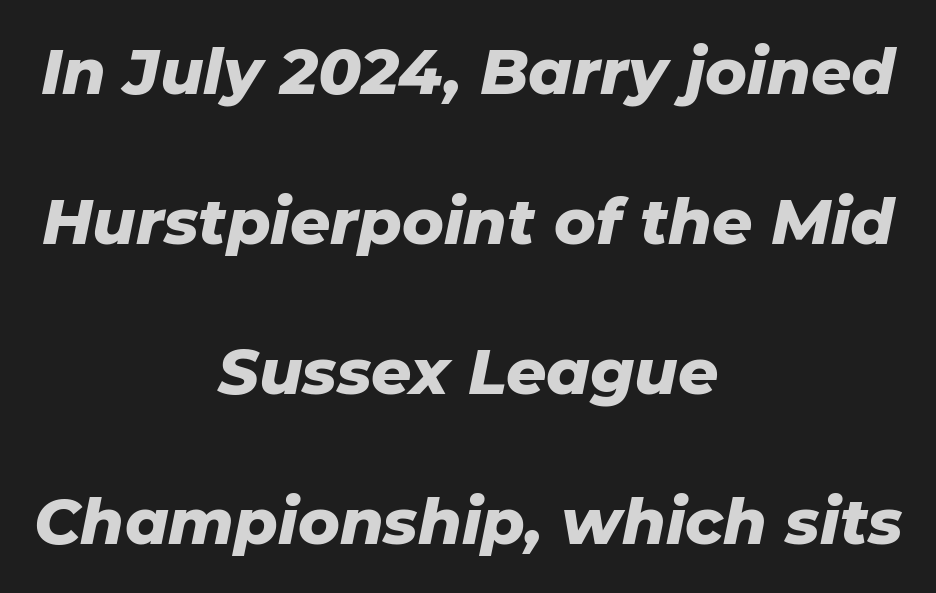
Is there much room between lines? Yes — plenty of vertical air separates them. This is oblique type, the kind used for emphasis or titles. This rendering uses center alignment, leaving both contours irregular but symmetric. Lines of text with bare space underneath.
